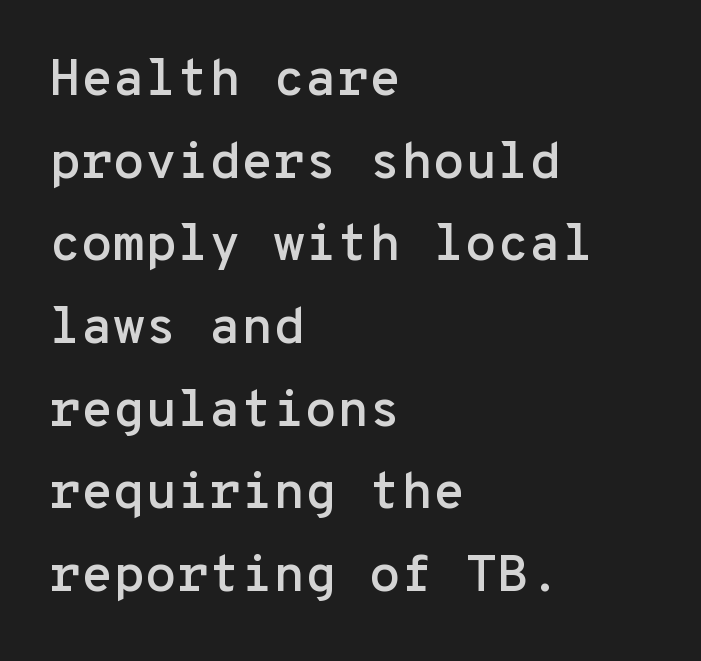
The image shows 52 px sans-serif type, upright, monospaced; set left-aligned, normal line spacing (1.59x), normal letter spacing, not underlined; low stroke contrast and a medium x-height.
